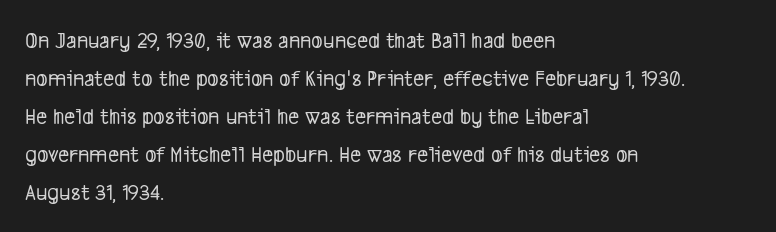
Q: Is the text underlined? A: No.
Q: How is the paragraph aligned? A: Left-aligned.
Q: Is the spacing between letters normal or unusually wide? A: Normal.
Q: Is the spacing between lines tight, normal or loose? A: Normal.
